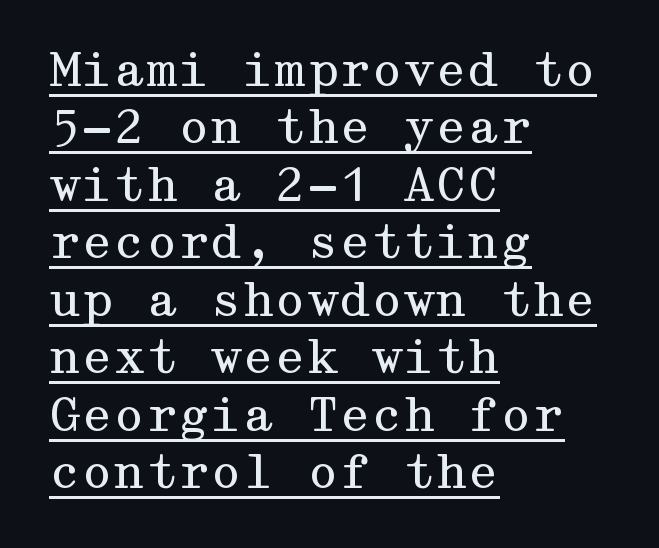
The image shows 46 px regular-weight, wide serif type, upright; set left-aligned, normal line spacing (1.25x), normal letter spacing, underlined; medium stroke contrast and a medium x-height.
